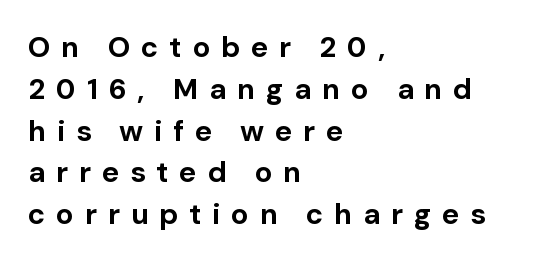
The image shows 29 px bold sans-serif type, upright; set left-aligned, normal line spacing (1.44x), unusually wide letter spacing (+0.37 em), not underlined; low stroke contrast and a medium x-height.
